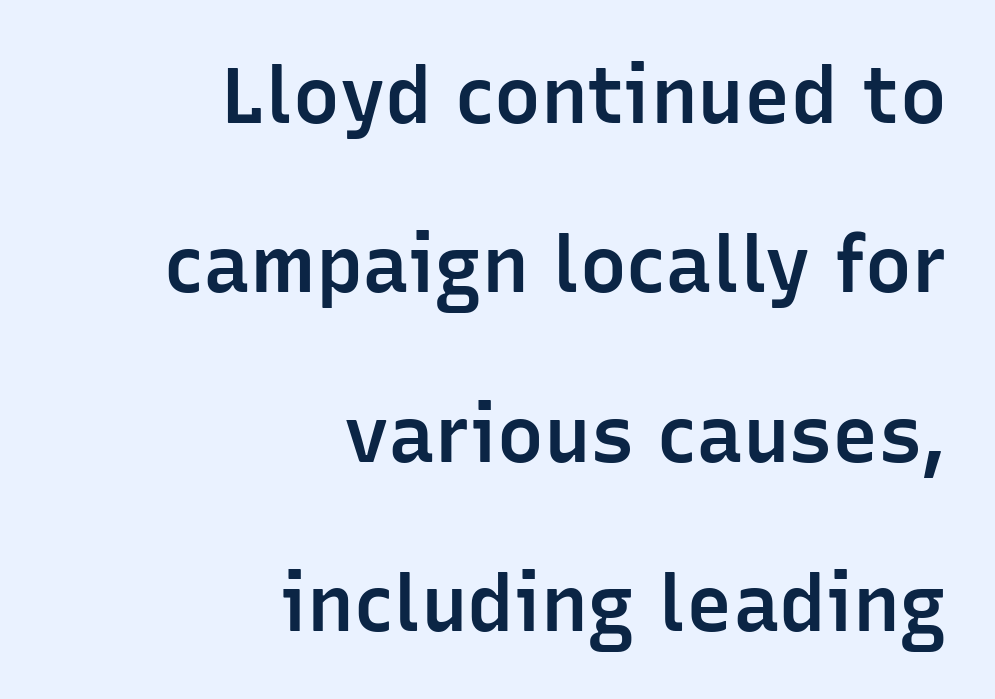
The image shows 78 px semibold sans-serif type, upright; set right-aligned, loose line spacing (2.17x), normal letter spacing, not underlined; low stroke contrast and a medium x-height.
